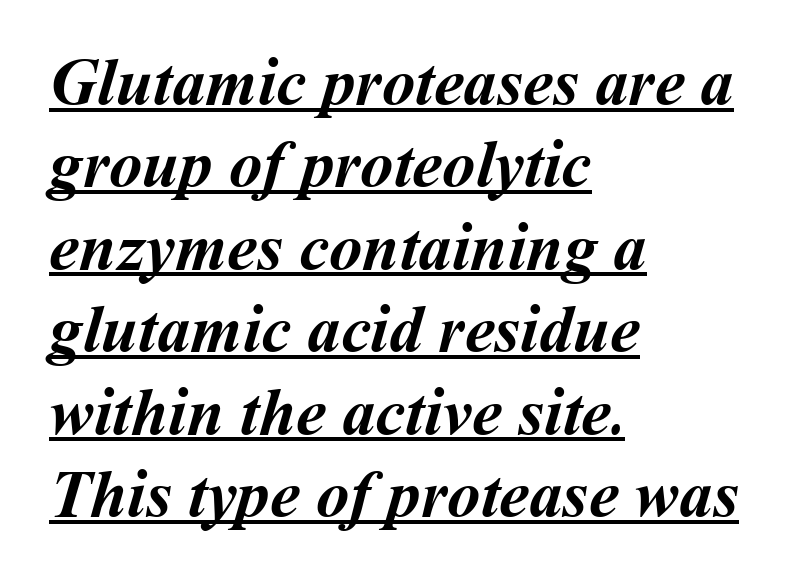
Q: Is the text bold? A: Yes.
Q: Is the text underlined? A: Yes.
Q: How is the paragraph aligned? A: Left-aligned.
Q: Is the spacing between letters normal or unusually wide? A: Normal.
Q: Width (condensed, normal, or wide)? A: Normal.
Q: Stroke contrast? A: Medium.
Q: x-height? A: Medium.
Q: Monospaced? A: No.
